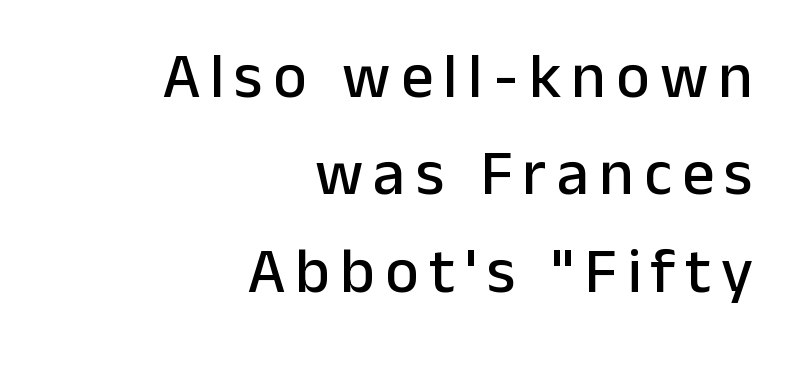
{"serif": "no", "italic": "no", "width": "normal", "stroke_contrast": "low", "x_height": "medium", "monospaced": "no", "underline": "no", "align": "right", "line_spacing": "normal", "line_spacing_ratio": 1.52, "glyph_px": 64}
